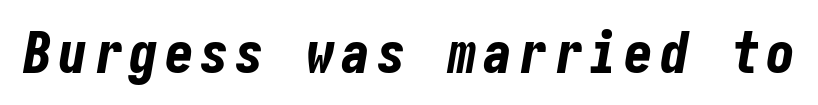
{"italic": "yes", "lean": "right", "slant_degrees": 10, "bold": "yes", "weight": "bold", "width": "condensed", "stroke_contrast": "low", "x_height": "medium", "underline": "no", "glyph_px": 58}
